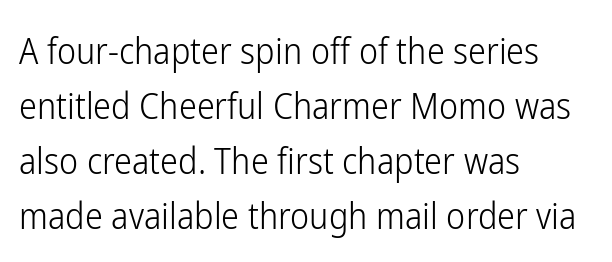
Q: Is the text bold? A: No.
Q: Is the text italic (slanted)? A: No, it is upright.
Q: Is the typeface a serif or a sans-serif typeface? A: Sans-serif.
Q: Is the text underlined? A: No.
Q: How is the paragraph aligned? A: Left-aligned.
Q: Is the spacing between letters normal or unusually wide? A: Normal.
Q: Is the spacing between lines tight, normal or loose? A: Normal.
Q: Width (condensed, normal, or wide)? A: Condensed.
Q: Stroke contrast? A: Low.
Q: x-height? A: Medium.
Q: Monospaced? A: No.
